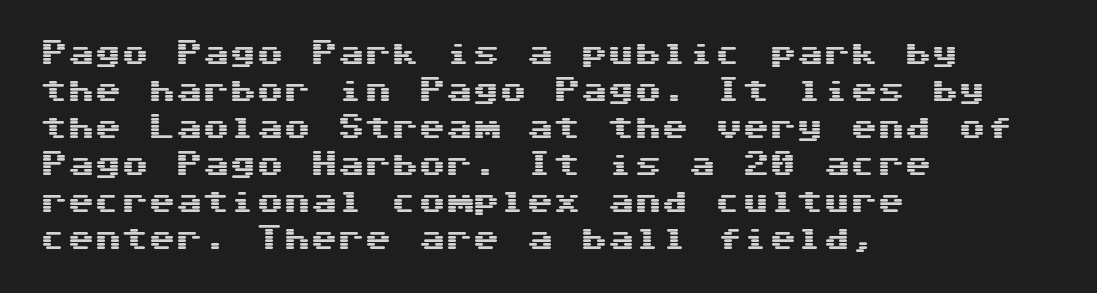
{"italic": "no", "underline": "no", "align": "left", "line_spacing": "normal", "line_spacing_ratio": 1.37, "letter_spacing": "normal", "letter_spacing_em": 0.0, "glyph_px": 27}
